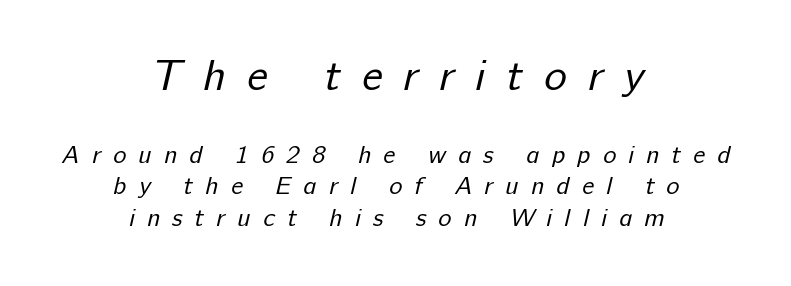
Q: Is the text bold? A: No.
Q: Is the typeface a serif or a sans-serif typeface? A: Sans-serif.
Q: Is the text underlined? A: No.
Q: How is the paragraph aligned? A: Centered.
Q: Is the spacing between letters normal or unusually wide? A: Unusually wide.
Q: Is the spacing between lines tight, normal or loose? A: Normal.
Q: Which block of text is set in a larger size, the first (top) or the second (bottom)? A: The first (top) one.
Q: Width (condensed, normal, or wide)? A: Normal.
Q: Stroke contrast? A: Low.
Q: x-height? A: Medium.
Q: Monospaced? A: No.
